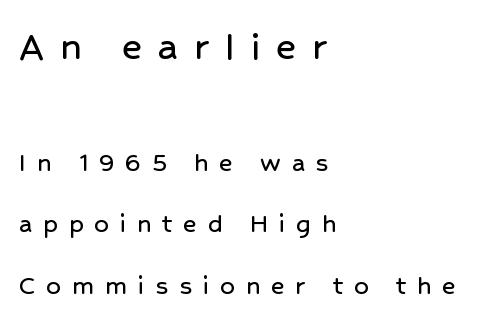
Q: Is the text italic (slanted)? A: No, it is upright.
Q: Is the typeface a serif or a sans-serif typeface? A: Sans-serif.
Q: Is the text underlined? A: No.
Q: How is the paragraph aligned? A: Left-aligned.
Q: Is the spacing between letters normal or unusually wide? A: Unusually wide.
Q: Is the spacing between lines tight, normal or loose? A: Loose.
Q: Which block of text is set in a larger size, the first (top) or the second (bottom)? A: The first (top) one.
Q: Width (condensed, normal, or wide)? A: Normal.
Q: Stroke contrast? A: Low.
Q: x-height? A: Medium.
Q: Monospaced? A: No.
